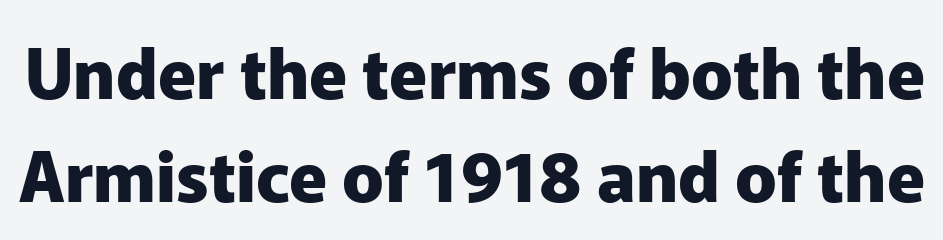
{"serif": "no", "italic": "no", "bold": "yes", "weight": "heavy", "width": "normal", "stroke_contrast": "low", "x_height": "medium", "monospaced": "no", "underline": "no", "line_spacing": "normal", "line_spacing_ratio": 1.49, "letter_spacing": "normal", "letter_spacing_em": 0.0, "glyph_px": 69}
